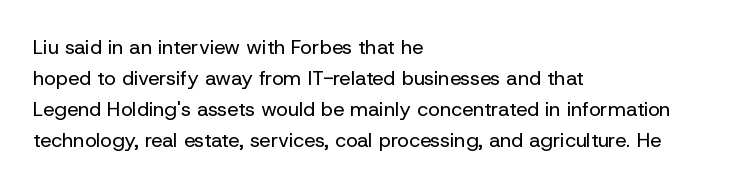
{"italic": "no", "bold": "no", "underline": "no", "align": "left", "line_spacing": "normal", "line_spacing_ratio": 1.55, "letter_spacing": "normal", "letter_spacing_em": 0.0, "glyph_px": 20}
